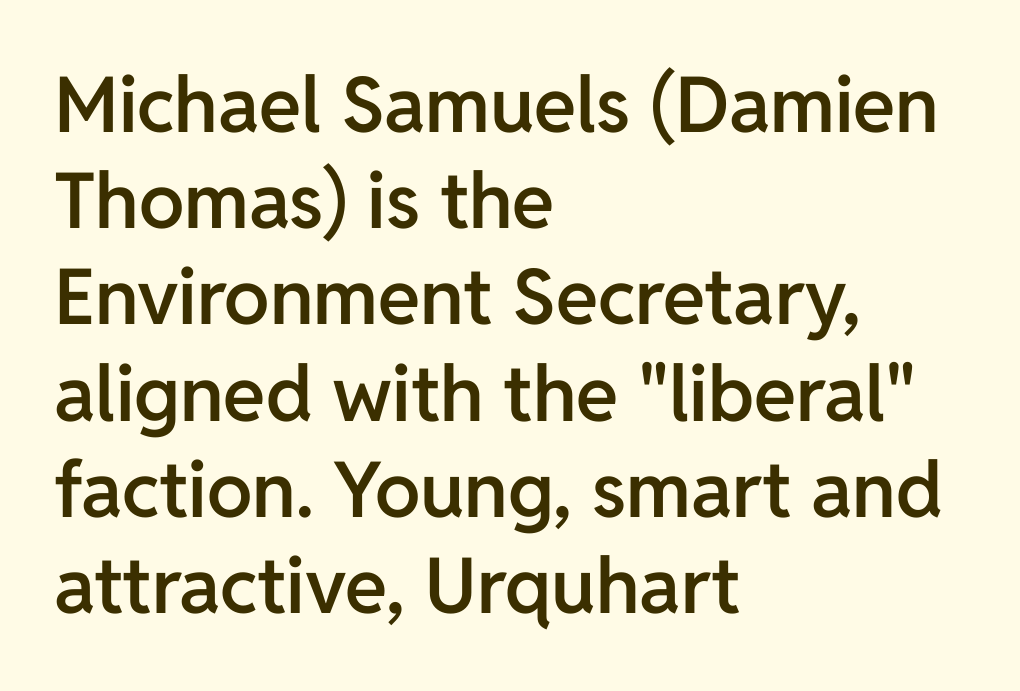
What weight is shown? A semibold, between regular and bold. The horizontal fit of the characters is conventional and even. Line spacing here is normal. Horizontally, the lines are justified to the leading edge only.
